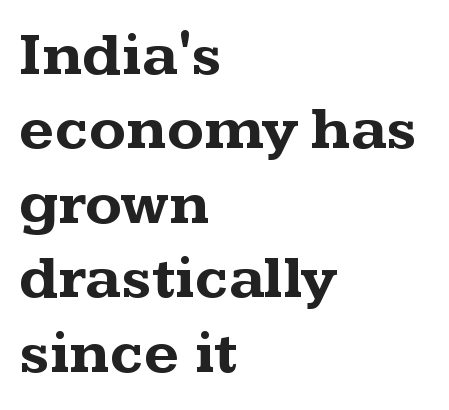
Q: Is the text bold? A: Yes.
Q: Is the text italic (slanted)? A: No, it is upright.
Q: Is the typeface a serif or a sans-serif typeface? A: Serif.
Q: Is the text underlined? A: No.
Q: How is the paragraph aligned? A: Left-aligned.
Q: Is the spacing between letters normal or unusually wide? A: Normal.
Q: Width (condensed, normal, or wide)? A: Wide.
Q: Stroke contrast? A: Medium.
Q: x-height? A: Medium.
Q: Monospaced? A: No.
